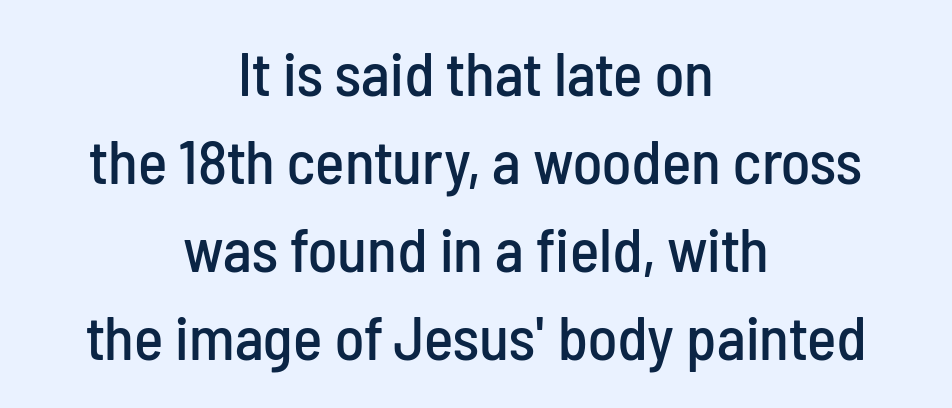
{"serif": "no", "italic": "no", "width": "condensed", "stroke_contrast": "low", "x_height": "medium", "monospaced": "no", "underline": "no", "align": "center", "line_spacing": "normal", "line_spacing_ratio": 1.42, "letter_spacing": "normal", "letter_spacing_em": 0.0, "glyph_px": 62}
